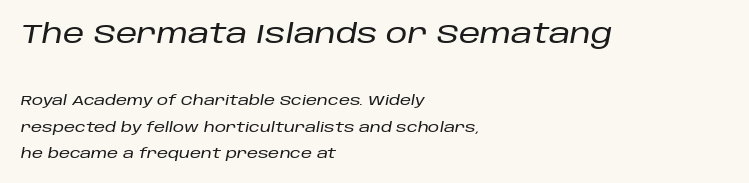
The image shows 27 px text type, italic (leaning right); set left-aligned, line spacing 1.88x, normal letter spacing, not underlined; the first (top) block is 1.93x larger.
